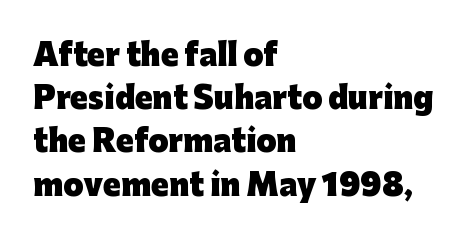
The image shows 29 px heavy sans-serif type, upright; set left-aligned, normal line spacing (1.49x), normal letter spacing, not underlined; low stroke contrast and a medium x-height.
